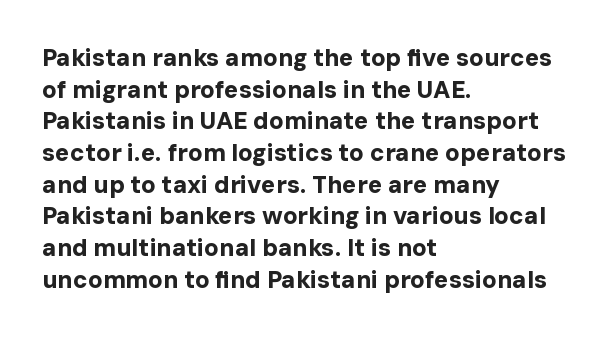
The image shows 24 px bold type, upright; set left-aligned, normal line spacing (1.32x), normal letter spacing, not underlined.
